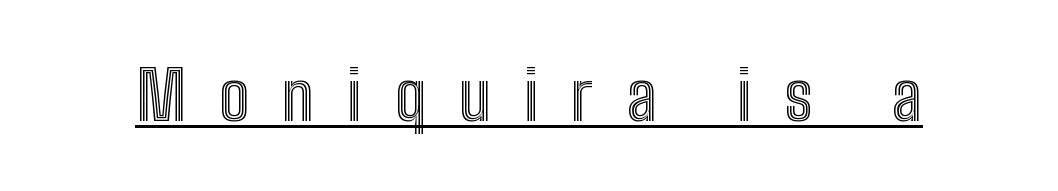
Q: Is the text italic (slanted)? A: No, it is upright.
Q: Is the text underlined? A: Yes.
Q: Is the spacing between letters normal or unusually wide? A: Unusually wide.
Q: Width (condensed, normal, or wide)? A: Condensed.
Q: x-height? A: Medium.
Q: Monospaced? A: No.
